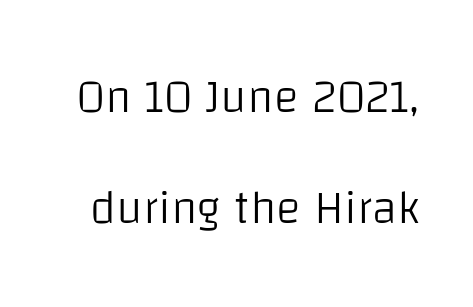
Ascenders rise straight up at ninety degrees. Summary of weight: not heavy and not bold. Students, observe: this is what heavily led, spacious text looks like. Note the varied advance widths — an 'i' is clearly narrower than an 'm'. Nobody touched the tracking dial on this one. Descender tails drop into unmarked territory.
